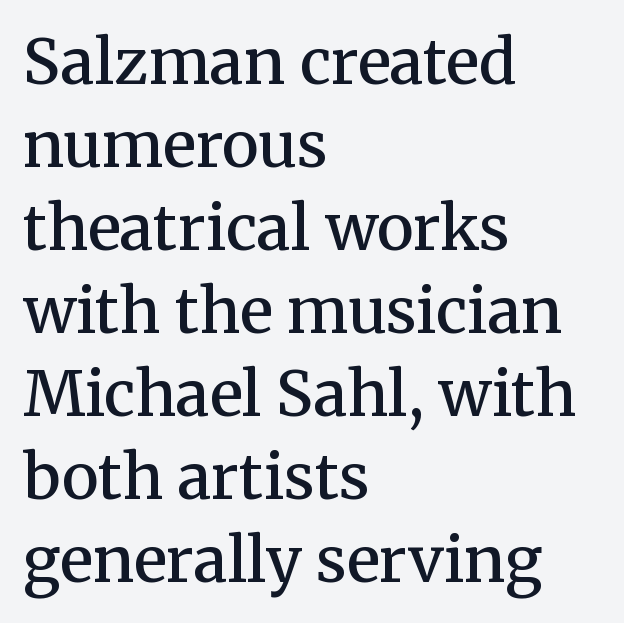
{"serif": "yes", "italic": "no", "bold": "semi", "weight": "semibold", "width": "normal", "stroke_contrast": "medium", "x_height": "medium", "monospaced": "no", "underline": "no", "align": "left", "line_spacing": "normal", "line_spacing_ratio": 1.34, "letter_spacing": "normal", "letter_spacing_em": 0.0, "glyph_px": 62}
